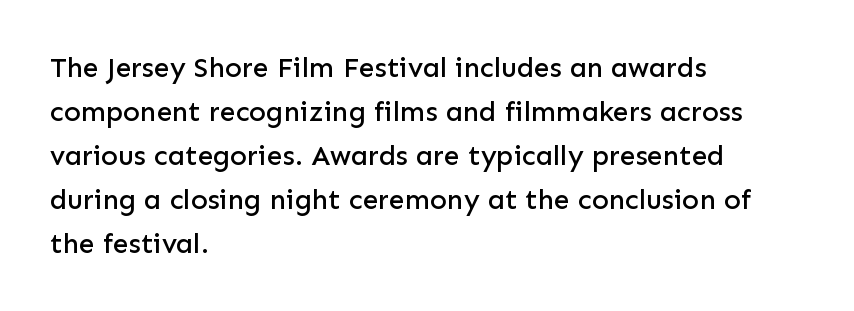
The image shows 28 px sans-serif type, upright; set left-aligned, normal line spacing (1.57x), normal letter spacing, not underlined; low stroke contrast and a medium x-height.
